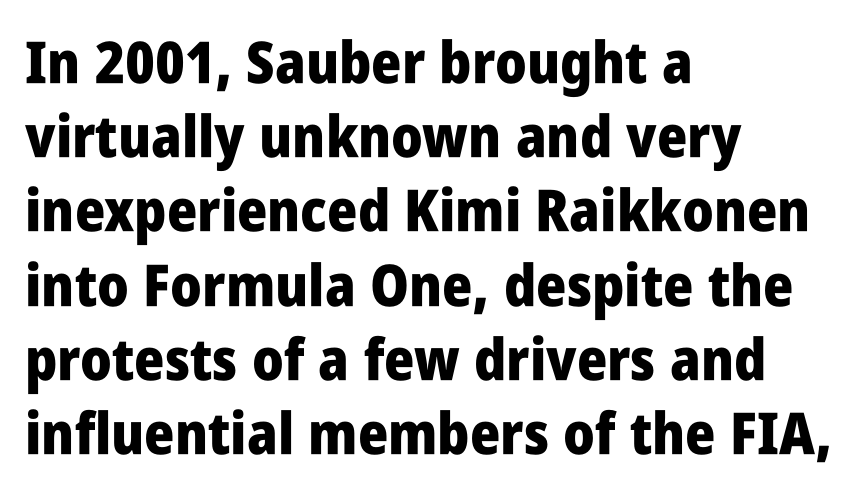
{"serif": "no", "italic": "no", "bold": "yes", "weight": "heavy", "width": "condensed", "stroke_contrast": "low", "x_height": "large", "monospaced": "no", "underline": "no", "align": "left", "line_spacing": "normal", "line_spacing_ratio": 1.28, "letter_spacing": "normal", "letter_spacing_em": 0.0, "glyph_px": 58}
